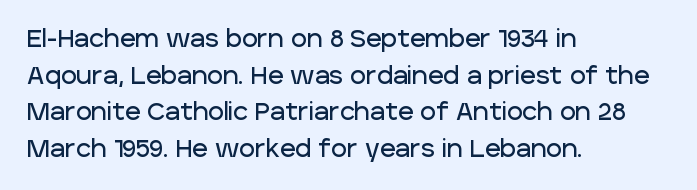
The image shows 24 px text type, upright; set left-aligned, normal line spacing (1.53x), normal letter spacing, not underlined.
